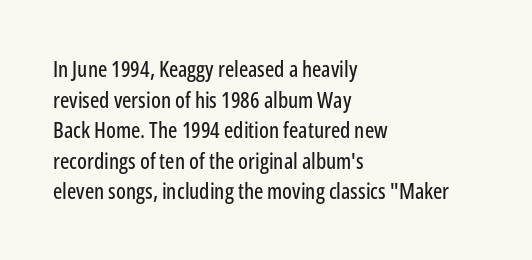
{"italic": "no", "underline": "no", "align": "left", "line_spacing": "normal", "line_spacing_ratio": 1.39, "letter_spacing": "normal", "letter_spacing_em": 0.0, "glyph_px": 22}
